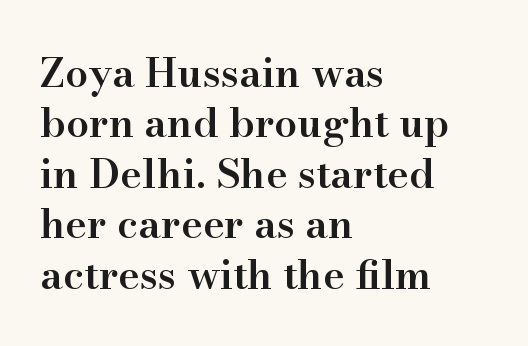
Q: Is the text bold? A: Semi-bold.
Q: Is the text italic (slanted)? A: No, it is upright.
Q: Is the typeface a serif or a sans-serif typeface? A: Serif.
Q: Is the text underlined? A: No.
Q: How is the paragraph aligned? A: Left-aligned.
Q: Is the spacing between letters normal or unusually wide? A: Normal.
Q: Width (condensed, normal, or wide)? A: Normal.
Q: Stroke contrast? A: High.
Q: x-height? A: Small.
Q: Monospaced? A: No.
